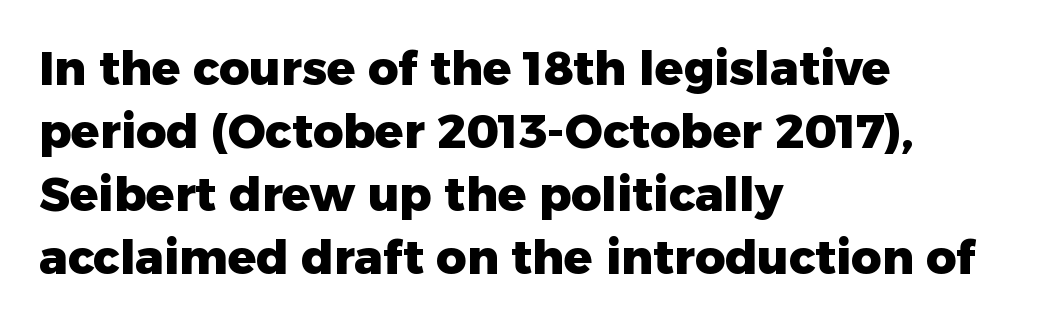
Thick stems and heavy bowls — unmistakably bold. Underline: absent. One glance says typical: line gaps are just what's usual. The gaps between neighbouring characters are ordinary and unremarkable.
